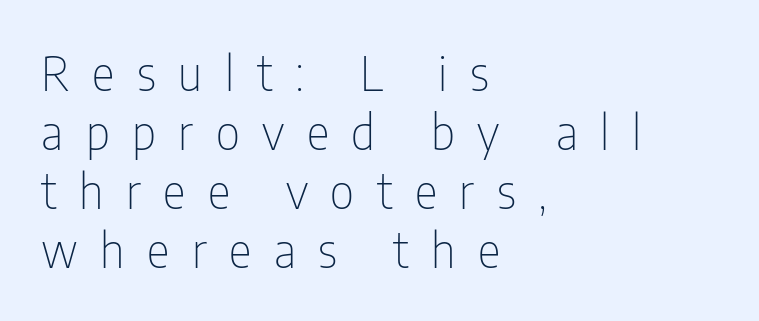
Q: Is the text bold? A: No.
Q: Is the text italic (slanted)? A: No, it is upright.
Q: Is the typeface a serif or a sans-serif typeface? A: Sans-serif.
Q: Is the text underlined? A: No.
Q: How is the paragraph aligned? A: Left-aligned.
Q: Is the spacing between letters normal or unusually wide? A: Unusually wide.
Q: Width (condensed, normal, or wide)? A: Condensed.
Q: Stroke contrast? A: Low.
Q: x-height? A: Medium.
Q: Monospaced? A: No.
